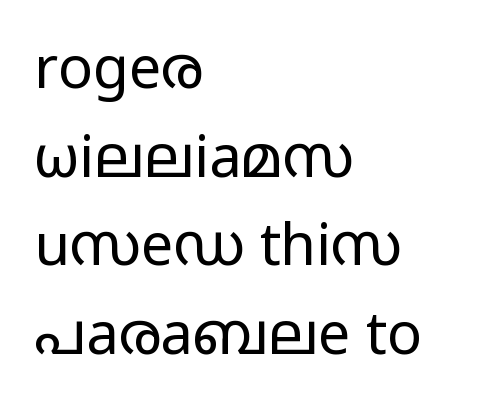
{"serif": "no", "italic": "no", "bold": "no", "weight": "regular", "width": "wide", "stroke_contrast": "low", "x_height": "medium", "monospaced": "no", "underline": "no", "align": "left", "line_spacing": "normal", "line_spacing_ratio": 1.53, "letter_spacing": "normal", "letter_spacing_em": 0.0, "glyph_px": 58}
